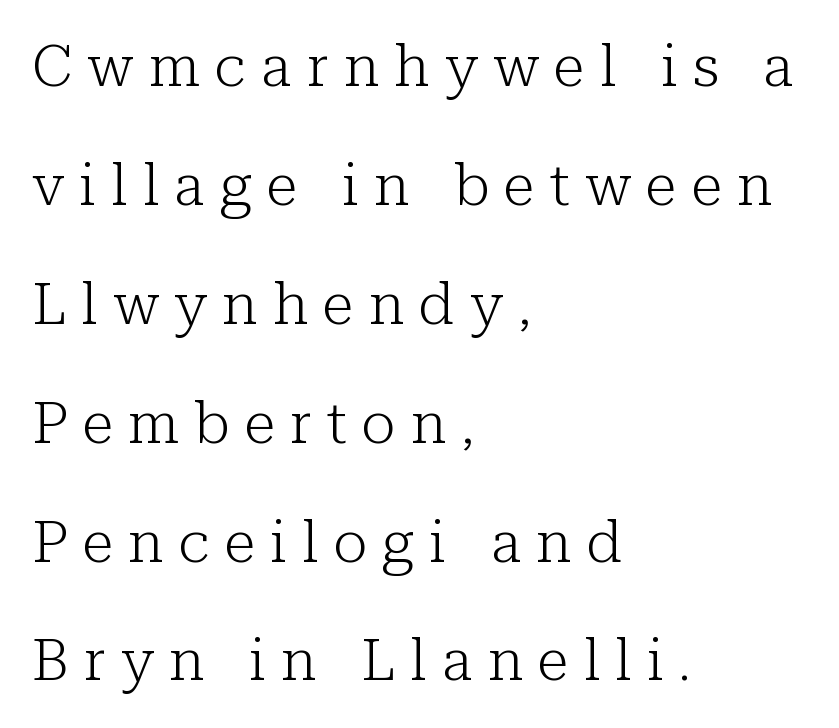
{"serif": "yes", "italic": "no", "bold": "no", "weight": "light", "width": "normal", "stroke_contrast": "low", "x_height": "medium", "monospaced": "no", "underline": "no", "align": "left", "line_spacing": "loose", "line_spacing_ratio": 2.05, "letter_spacing": "wide", "letter_spacing_em": 0.26, "glyph_px": 58}
